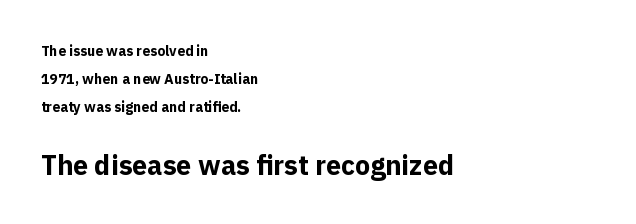
Q: Is the text bold? A: Yes.
Q: Is the text italic (slanted)? A: No, it is upright.
Q: Is the text underlined? A: No.
Q: How is the paragraph aligned? A: Left-aligned.
Q: Is the spacing between letters normal or unusually wide? A: Normal.
Q: Is the spacing between lines tight, normal or loose? A: Loose.
Q: Which block of text is set in a larger size, the first (top) or the second (bottom)? A: The second (bottom) one.
